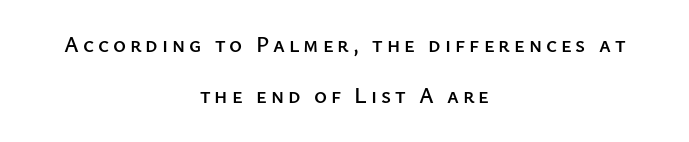
Q: Is the text italic (slanted)? A: No, it is upright.
Q: Is the text underlined? A: No.
Q: How is the paragraph aligned? A: Centered.
Q: Is the spacing between lines tight, normal or loose? A: Loose.
